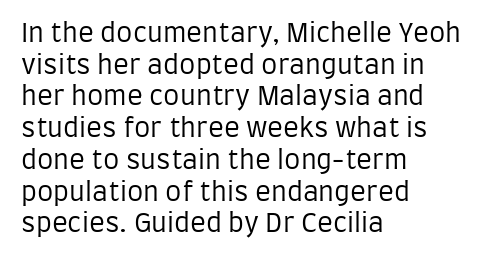
{"italic": "no", "bold": "no", "underline": "no", "align": "left", "line_spacing_ratio": 1.22, "letter_spacing": "normal", "letter_spacing_em": 0.0, "glyph_px": 26}
